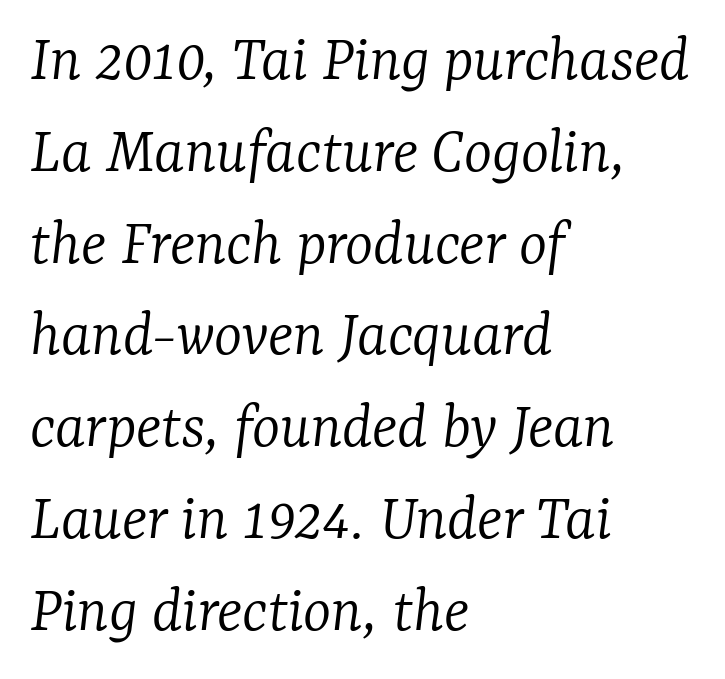
Q: Is the text bold? A: No.
Q: Is the text italic (slanted)? A: Yes, it leans right by about 7 degrees.
Q: Is the typeface a serif or a sans-serif typeface? A: Serif.
Q: Is the text underlined? A: No.
Q: How is the paragraph aligned? A: Left-aligned.
Q: Is the spacing between letters normal or unusually wide? A: Normal.
Q: Is the spacing between lines tight, normal or loose? A: Normal.
Q: Width (condensed, normal, or wide)? A: Normal.
Q: Stroke contrast? A: Low.
Q: x-height? A: Medium.
Q: Monospaced? A: No.
